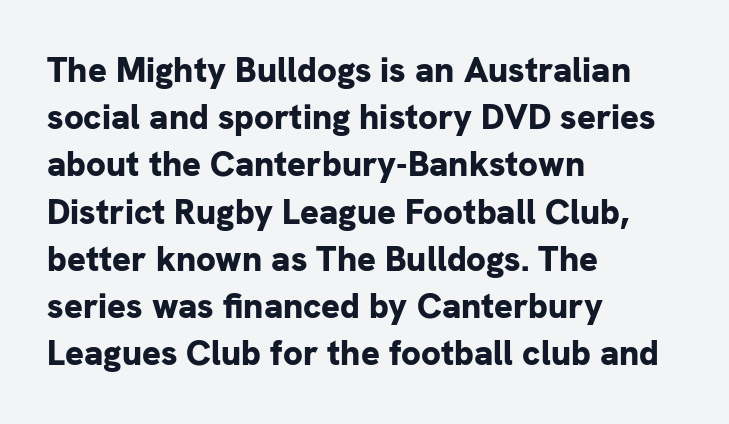
Q: Is the text bold? A: Yes.
Q: Is the text italic (slanted)? A: No, it is upright.
Q: Is the typeface a serif or a sans-serif typeface? A: Sans-serif.
Q: Is the text underlined? A: No.
Q: How is the paragraph aligned? A: Left-aligned.
Q: Is the spacing between letters normal or unusually wide? A: Normal.
Q: Is the spacing between lines tight, normal or loose? A: Normal.
Q: Width (condensed, normal, or wide)? A: Normal.
Q: Stroke contrast? A: Low.
Q: x-height? A: Medium.
Q: Monospaced? A: No.
